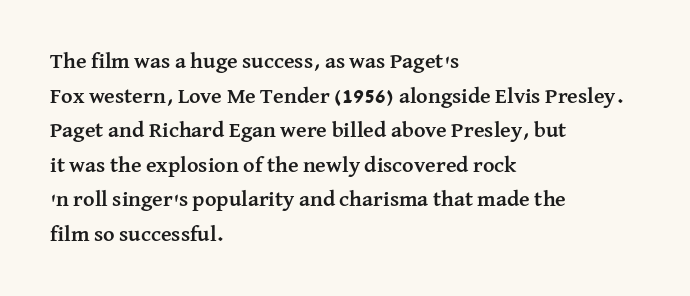
{"italic": "no", "bold": "yes", "underline": "no", "align": "left", "line_spacing": "normal", "line_spacing_ratio": 1.57, "letter_spacing": "normal", "letter_spacing_em": 0.0, "glyph_px": 22}
